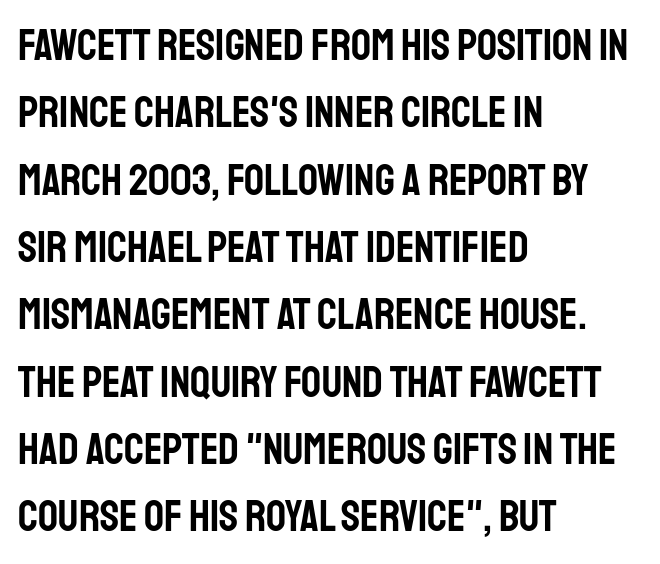
The image shows 44 px condensed sans-serif type, upright; set left-aligned, normal line spacing (1.53x), normal letter spacing, not underlined; low stroke contrast and a large x-height.
